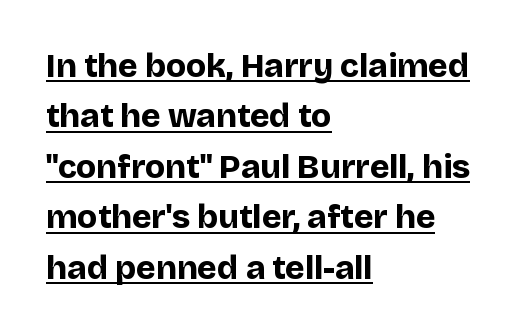
What stands out about the letter spacing? Nothing — it is the standard amount. If you measured baseline to baseline, you'd find a middling distance. Each letter keeps its own natural width here, so spacing adapts to shape. These words are printed bold, with thick strokes throughout.
